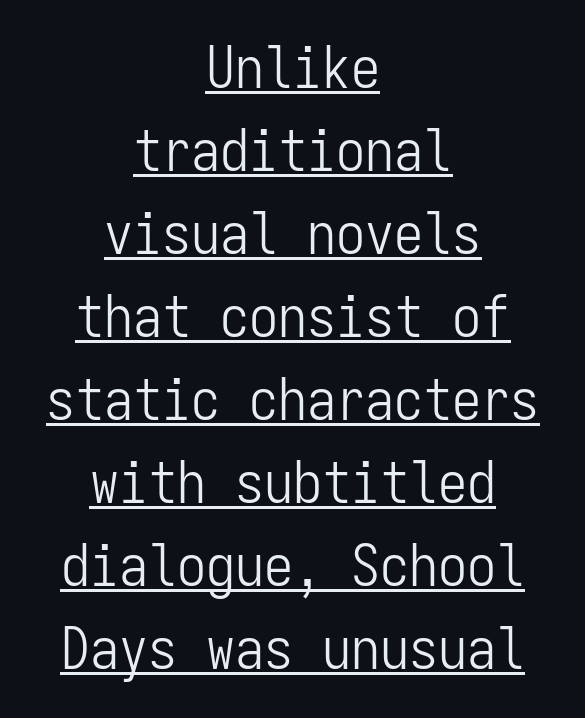
{"serif": "no", "italic": "no", "bold": "no", "weight": "light", "width": "condensed", "stroke_contrast": "low", "x_height": "medium", "monospaced": "yes", "underline": "yes", "align": "center", "line_spacing": "normal", "line_spacing_ratio": 1.43, "letter_spacing": "normal", "letter_spacing_em": 0.0, "glyph_px": 58}
